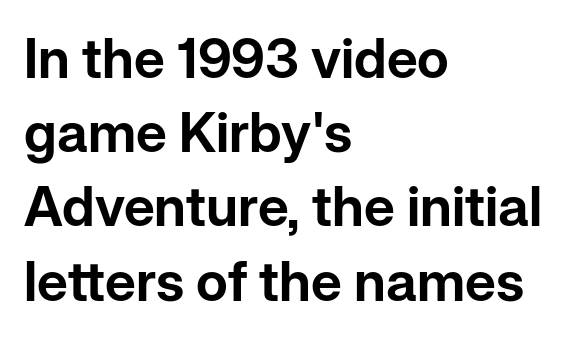
Q: Is the text italic (slanted)? A: No, it is upright.
Q: Is the typeface a serif or a sans-serif typeface? A: Sans-serif.
Q: Is the text underlined? A: No.
Q: How is the paragraph aligned? A: Left-aligned.
Q: Is the spacing between letters normal or unusually wide? A: Normal.
Q: Is the spacing between lines tight, normal or loose? A: Normal.
Q: Width (condensed, normal, or wide)? A: Normal.
Q: Stroke contrast? A: Low.
Q: x-height? A: Medium.
Q: Monospaced? A: No.
